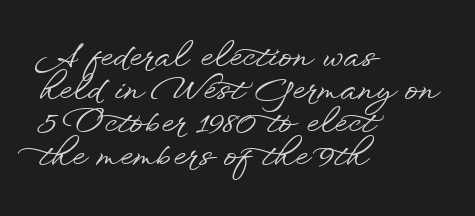
A typesetter would call this leading minimal, almost set solid. Examine the stroke ends and you'll find no serifs. Caption: standard tracking, unaltered.
